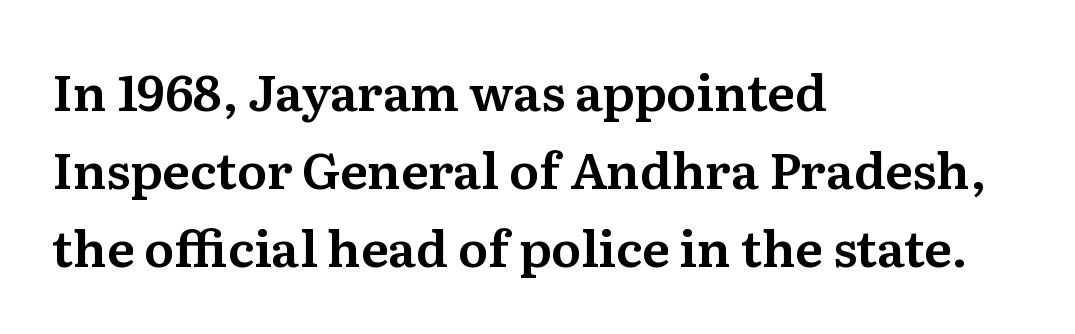
The foot of each line stays bare and open. The letters sit at their default tracking, neither squeezed nor spread. How would I describe the line gaps? Plain and ordinary. Quick note: not italic, upright. I'd call this a serif setting — the letters wear small feet. The ragged edge is on the right, which tells us the setting is flush left.
